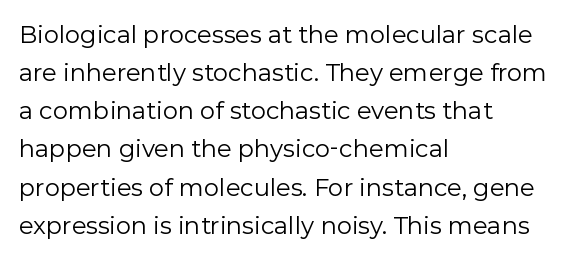
Is there much room between lines? A standard amount, neither cramped nor airy. A roman cut, with each character standing at attention. How are the letters spaced? Ordinarily, with no added tracking. This rendering features lettering with no underline. The paragraph shown leans on its left margin. The weight tops out at a normal text grade.
